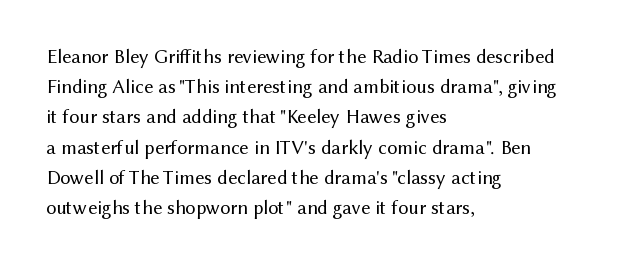
{"italic": "no", "bold": "no", "underline": "no", "align": "left", "line_spacing": "normal", "line_spacing_ratio": 1.51, "letter_spacing": "normal", "letter_spacing_em": 0.0, "glyph_px": 20}
